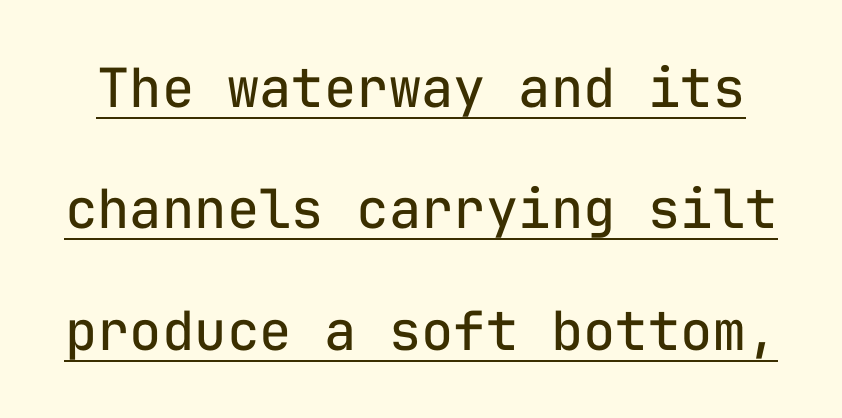
The letterforms sit shoulder to shoulder at normal distance. Stems and bowls with no extra thickness — not bold. Type style note: lacks serifs. The specimen includes a rule beneath the text block's lines.
